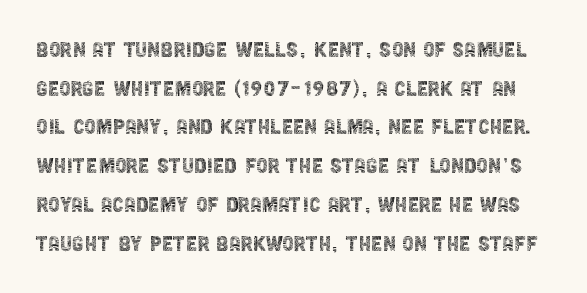
Posture: upright roman. Weight class: somewhere from thin through regular. The space directly below the letters is spotless. The face used here is rendered with its standard letterfit.
